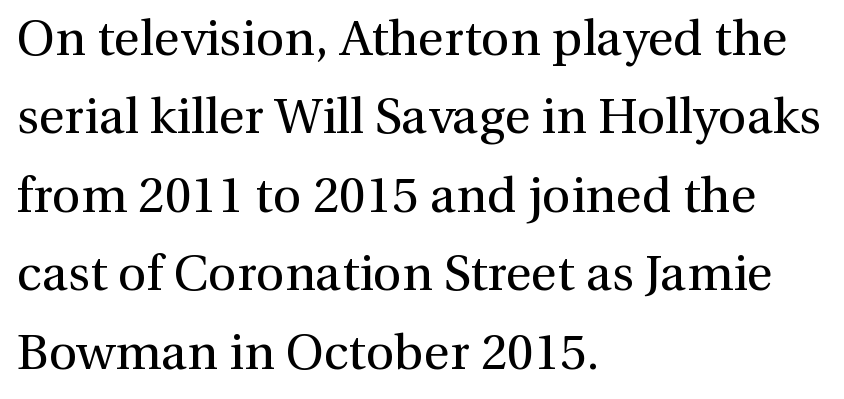
Q: Is the text bold? A: No.
Q: Is the text italic (slanted)? A: No, it is upright.
Q: Is the typeface a serif or a sans-serif typeface? A: Serif.
Q: Is the text underlined? A: No.
Q: How is the paragraph aligned? A: Left-aligned.
Q: Is the spacing between letters normal or unusually wide? A: Normal.
Q: Is the spacing between lines tight, normal or loose? A: Normal.
Q: Width (condensed, normal, or wide)? A: Normal.
Q: Stroke contrast? A: Medium.
Q: x-height? A: Medium.
Q: Monospaced? A: No.
